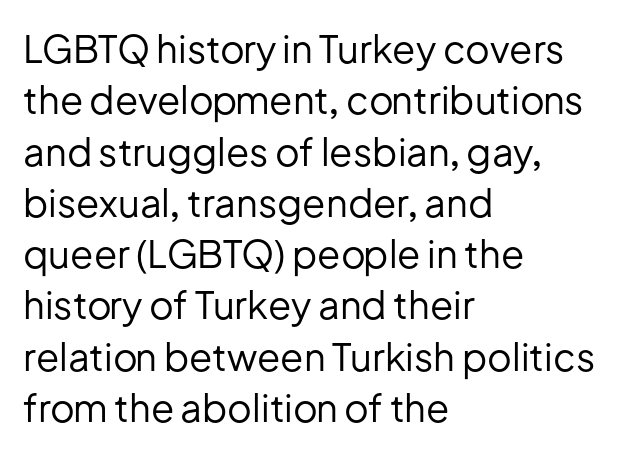
This rendering leaves character spacing at its baseline value. The compositor pushed each line to the left boundary. A sans-serif font was chosen for this passage. Unmarked baselines from the first word to the last. The strokes carry an ordinary text weight at most. Rows of type keep a routine distance in the vertical direction.
